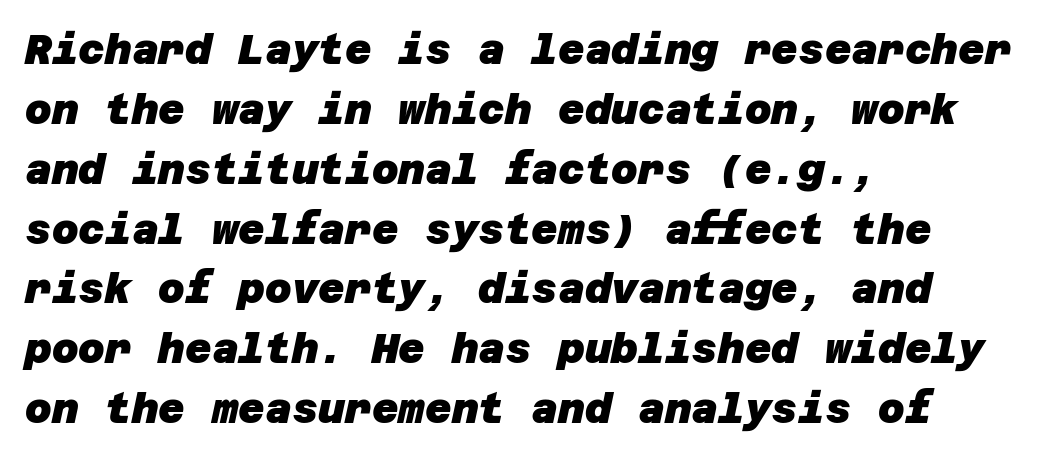
{"serif": "no", "bold": "yes", "weight": "heavy", "width": "normal", "stroke_contrast": "low", "x_height": "large", "underline": "no", "align": "left", "line_spacing": "normal", "line_spacing_ratio": 1.46, "letter_spacing": "normal", "letter_spacing_em": 0.0, "glyph_px": 41}
